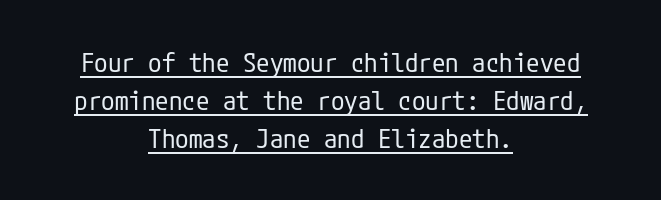
Weight: regular or lighter. These characters rest on top of a visible drawn line. This block has exactly the height ordinary leading produces. These lines stack symmetrically, like a column narrowing and widening about its center. A roman cut, with each character standing at attention. How are the letters spaced? Ordinarily, with no added tracking.
